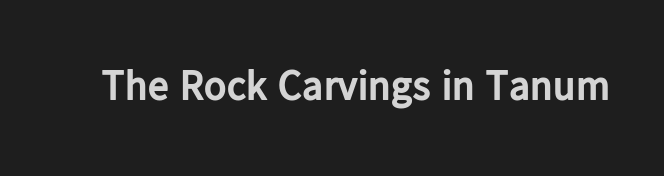
Q: Is the text bold? A: Yes.
Q: Is the text italic (slanted)? A: No, it is upright.
Q: Is the typeface a serif or a sans-serif typeface? A: Sans-serif.
Q: Is the text underlined? A: No.
Q: Is the spacing between letters normal or unusually wide? A: Normal.
Q: Width (condensed, normal, or wide)? A: Normal.
Q: Stroke contrast? A: Low.
Q: x-height? A: Medium.
Q: Monospaced? A: No.
